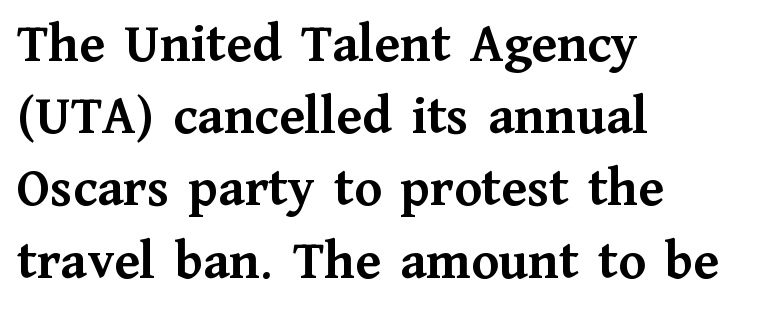
Q: Is the text bold? A: Yes.
Q: Is the text italic (slanted)? A: No, it is upright.
Q: Is the typeface a serif or a sans-serif typeface? A: Serif.
Q: Is the text underlined? A: No.
Q: How is the paragraph aligned? A: Left-aligned.
Q: Is the spacing between letters normal or unusually wide? A: Normal.
Q: Is the spacing between lines tight, normal or loose? A: Normal.
Q: Width (condensed, normal, or wide)? A: Normal.
Q: Stroke contrast? A: Medium.
Q: x-height? A: Medium.
Q: Monospaced? A: No.
